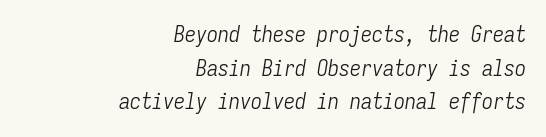
The image shows 22 px text type, italic (leaning right); set right-aligned, normal line spacing (1.53x), normal letter spacing, not underlined.
